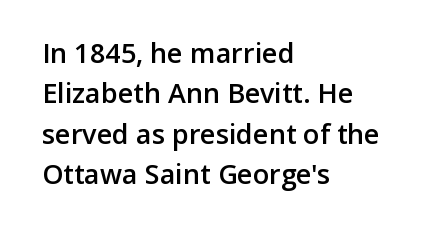
The image shows 27 px text type, upright; set left-aligned, normal line spacing (1.5x), normal letter spacing, not underlined.
